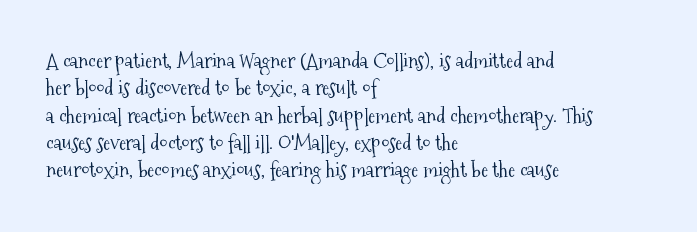
{"italic": "no", "bold": "no", "underline": "no", "align": "left", "line_spacing": "normal", "line_spacing_ratio": 1.3, "letter_spacing": "normal", "letter_spacing_em": 0.0, "glyph_px": 21}
